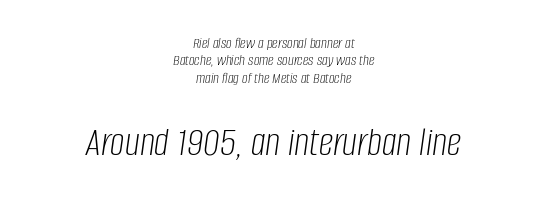
The image shows 41 px light, condensed type, italic (leaning right); set centered, tight line spacing (1.09x), normal letter spacing, not underlined; the second (bottom) block is 2.56x larger; low stroke contrast and a large x-height.
